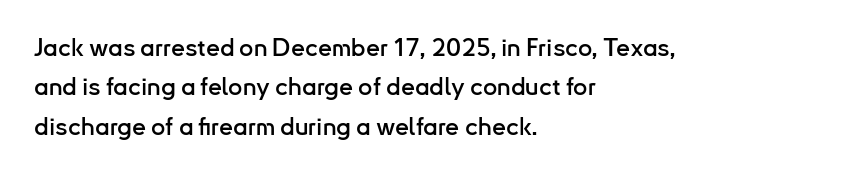
The image shows 25 px text type, upright; set left-aligned, normal line spacing (1.58x), normal letter spacing, not underlined.
